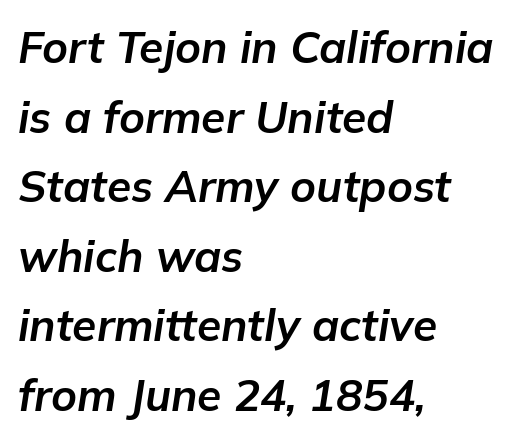
Q: Is the text bold? A: Yes.
Q: Is the text italic (slanted)? A: Yes, it leans right by about 9 degrees.
Q: Is the text underlined? A: No.
Q: How is the paragraph aligned? A: Left-aligned.
Q: Is the spacing between letters normal or unusually wide? A: Normal.
Q: Is the spacing between lines tight, normal or loose? A: Normal.
Q: Width (condensed, normal, or wide)? A: Normal.
Q: Stroke contrast? A: Low.
Q: x-height? A: Medium.
Q: Monospaced? A: No.
